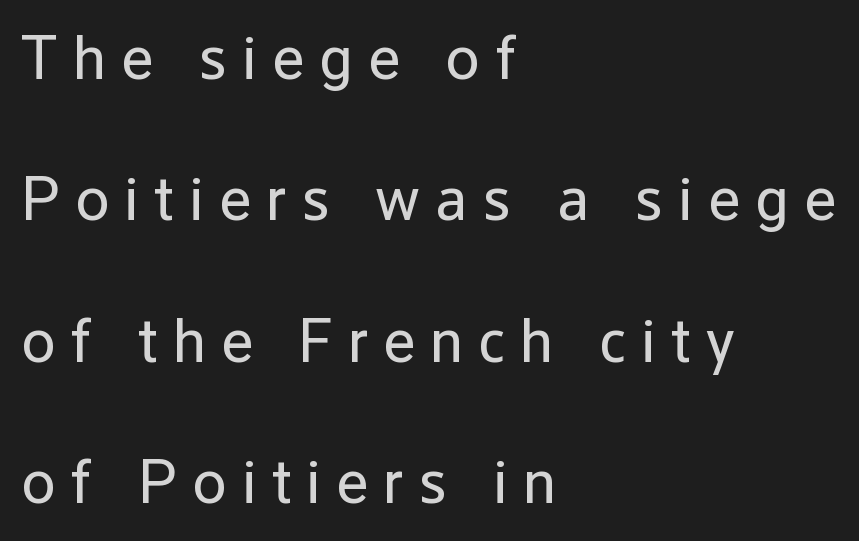
Whoever set this chose breathing room over compactness in the vertical rhythm. Posture: upright roman. Bare-footed words on every line. One-word summary of the alignment: left. How are the letters spaced? Widely, with obvious added tracking. Check where the strokes stop: nothing finishes them off — pure sans.
